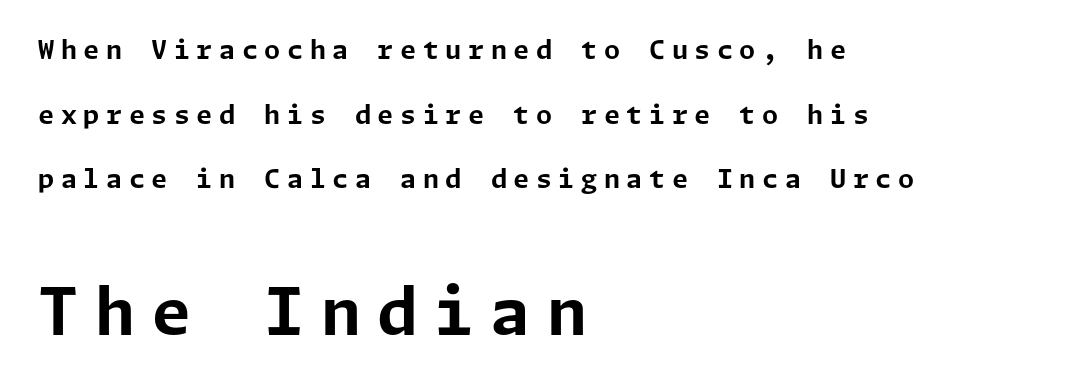
The face used here appears at its bigger size in the lower chunk. Airy leading. When letters stand straight like this, we call the style roman or upright. Observe the absence of serifs on each vertical stroke in this sample. Words float on clear page, feet unadorned. The strokes are fattened all the way to bold.
